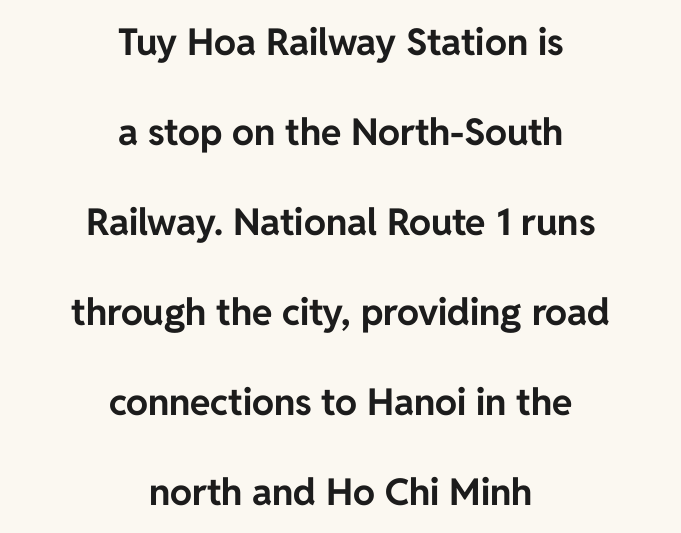
Q: Is the text bold? A: Yes.
Q: Is the text italic (slanted)? A: No, it is upright.
Q: Is the typeface a serif or a sans-serif typeface? A: Sans-serif.
Q: Is the text underlined? A: No.
Q: How is the paragraph aligned? A: Centered.
Q: Is the spacing between letters normal or unusually wide? A: Normal.
Q: Is the spacing between lines tight, normal or loose? A: Loose.
Q: Width (condensed, normal, or wide)? A: Normal.
Q: Stroke contrast? A: Low.
Q: x-height? A: Medium.
Q: Monospaced? A: No.
